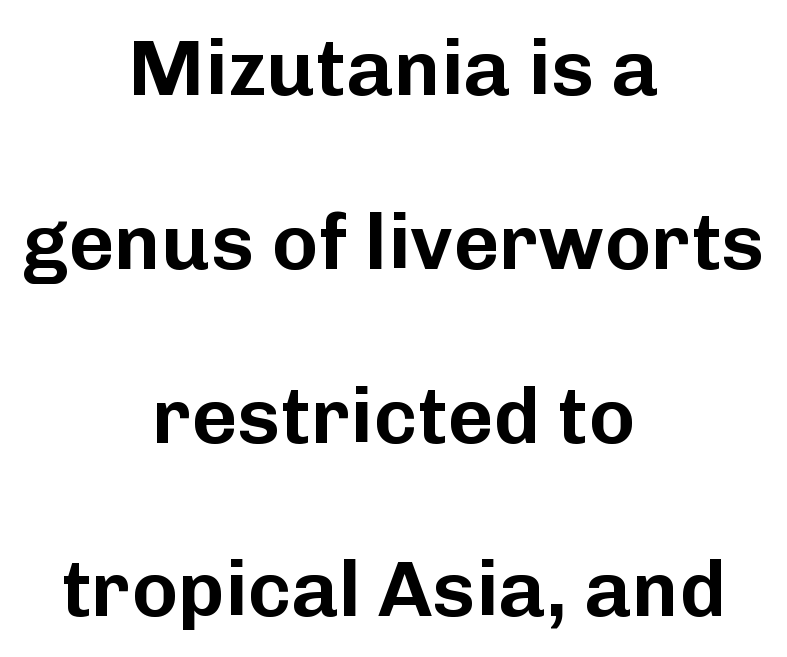
{"serif": "no", "italic": "no", "width": "normal", "stroke_contrast": "low", "x_height": "medium", "monospaced": "no", "underline": "no", "align": "center", "line_spacing": "loose", "line_spacing_ratio": 2.2, "letter_spacing": "normal", "letter_spacing_em": 0.0, "glyph_px": 79}
